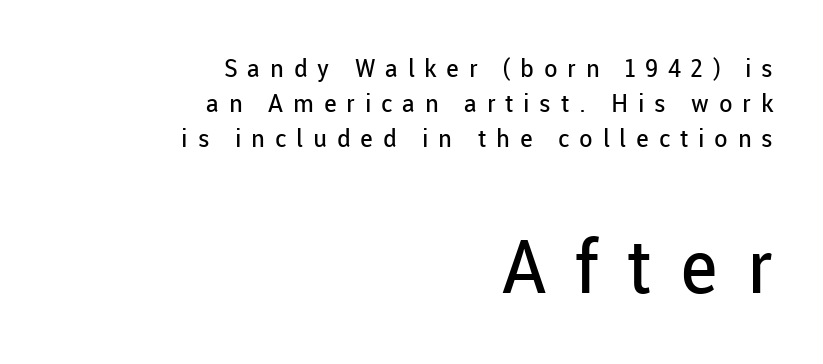
The image shows 74 px regular-weight sans-serif type, upright; set right-aligned, normal line spacing (1.41x), unusually wide letter spacing (+0.39 em), not underlined; the second (bottom) block is 2.96x larger; low stroke contrast and a medium x-height.
